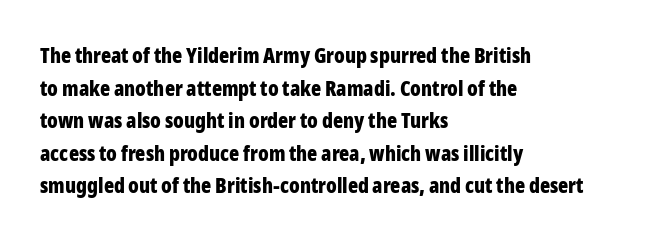
Q: Is the text bold? A: Yes.
Q: Is the text italic (slanted)? A: No, it is upright.
Q: Is the text underlined? A: No.
Q: How is the paragraph aligned? A: Left-aligned.
Q: Is the spacing between letters normal or unusually wide? A: Normal.
Q: Is the spacing between lines tight, normal or loose? A: Normal.
